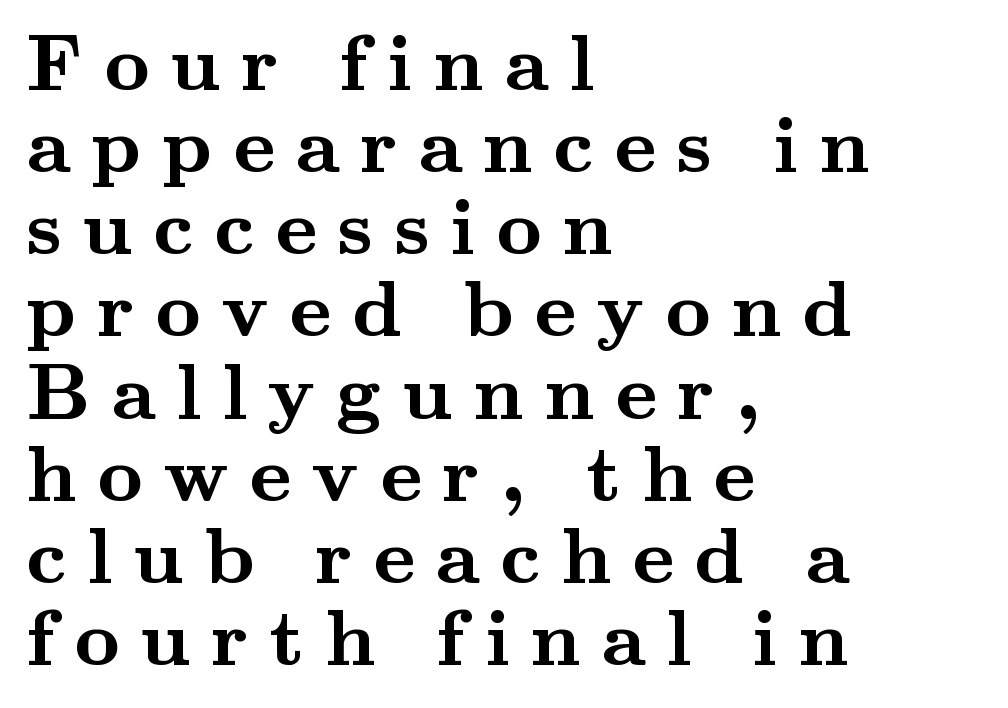
{"serif": "yes", "italic": "no", "bold": "yes", "weight": "semibold", "width": "wide", "stroke_contrast": "medium", "x_height": "small", "monospaced": "no", "underline": "no", "align": "left", "line_spacing": "tight", "line_spacing_ratio": 1.04, "letter_spacing": "wide", "letter_spacing_em": 0.26, "glyph_px": 79}
